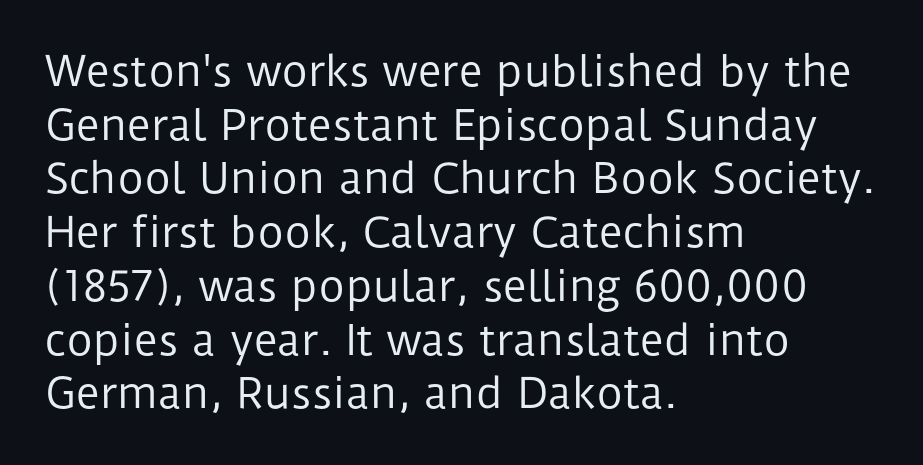
The image shows 41 px regular-weight sans-serif type, upright; set left-aligned, normal line spacing (1.31x), normal letter spacing, not underlined; low stroke contrast and a medium x-height.
